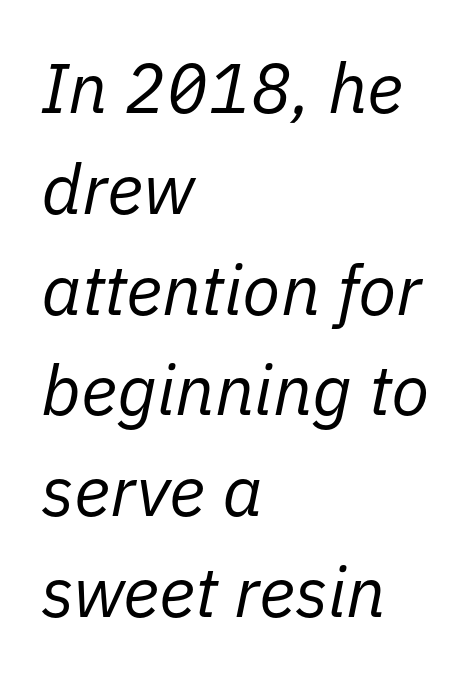
{"italic": "yes", "lean": "right", "slant_degrees": 11, "bold": "no", "weight": "regular", "width": "normal", "stroke_contrast": "low", "x_height": "medium", "monospaced": "no", "underline": "no", "align": "left", "line_spacing": "normal", "line_spacing_ratio": 1.44, "letter_spacing": "normal", "letter_spacing_em": 0.0, "glyph_px": 70}
